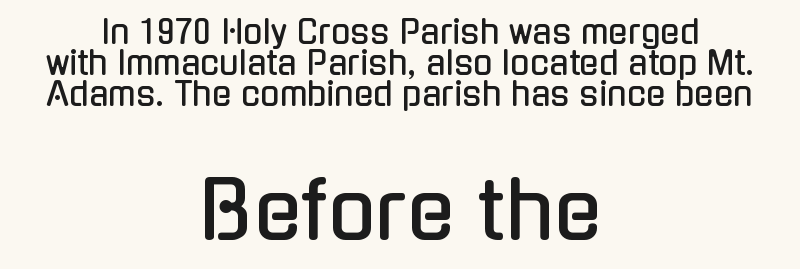
{"serif": "no", "italic": "no", "width": "condensed", "stroke_contrast": "low", "x_height": "medium", "monospaced": "no", "underline": "no", "align": "center", "line_spacing": "tight", "line_spacing_ratio": 0.97, "letter_spacing": "normal", "letter_spacing_em": 0.0, "larger_block": "second", "size_ratio": 2.47, "glyph_px": 79}
